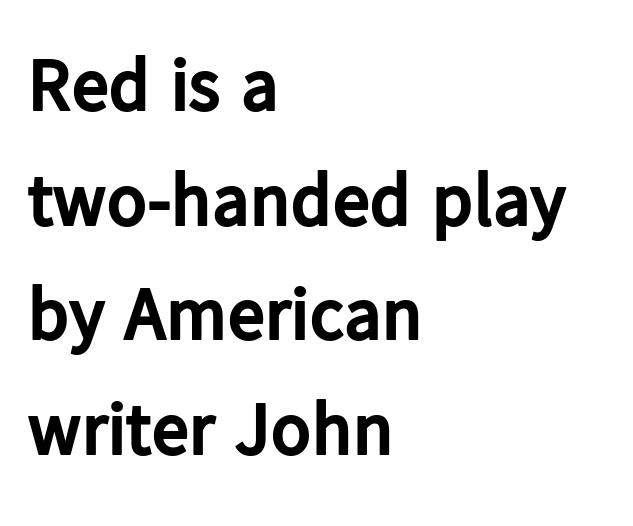
The image shows 75 px bold sans-serif type, upright; set left-aligned, normal line spacing (1.53x), normal letter spacing, not underlined; low stroke contrast and a medium x-height.
